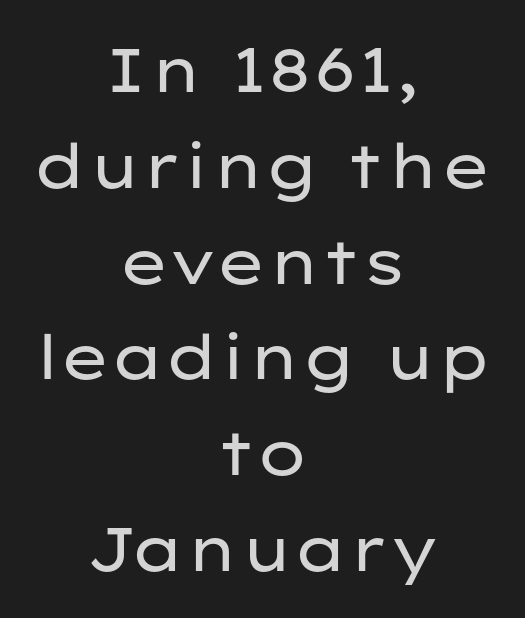
Stroke mass is kept to a normal reading level or below. Horizontal bands of white between lines are of average thickness. Letters rest on an invisible, unmarked baseline. Each word holds together tightly as a unit, with standard inter-letter gaps.
